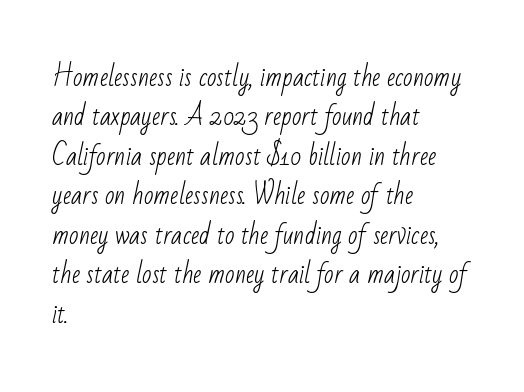
Q: Is the text bold? A: No.
Q: Is the text underlined? A: No.
Q: How is the paragraph aligned? A: Left-aligned.
Q: Is the spacing between letters normal or unusually wide? A: Normal.
Q: Is the spacing between lines tight, normal or loose? A: Normal.
